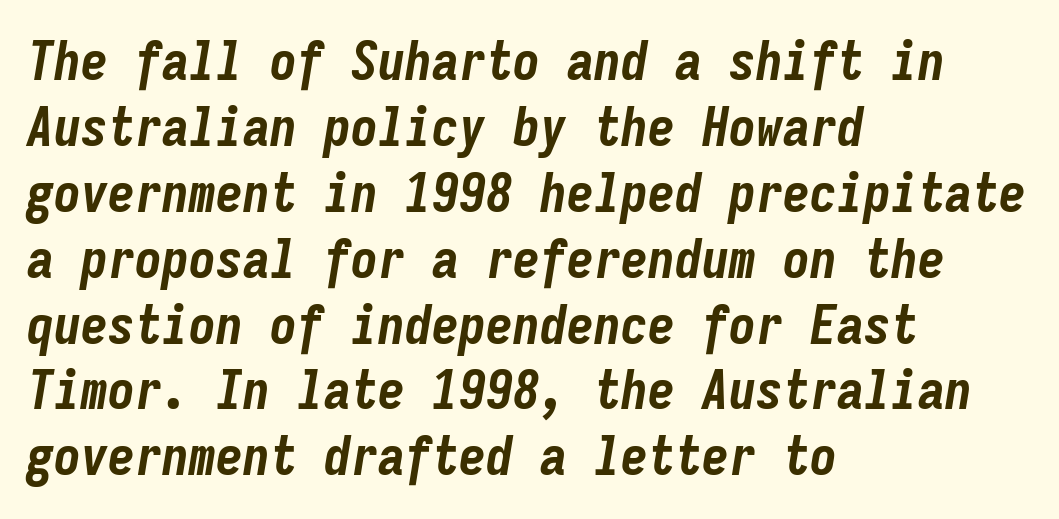
The image shows 54 px bold, condensed type, italic (leaning right), monospaced; set left-aligned, line spacing 1.22x, normal letter spacing, not underlined; low stroke contrast and a medium x-height.
